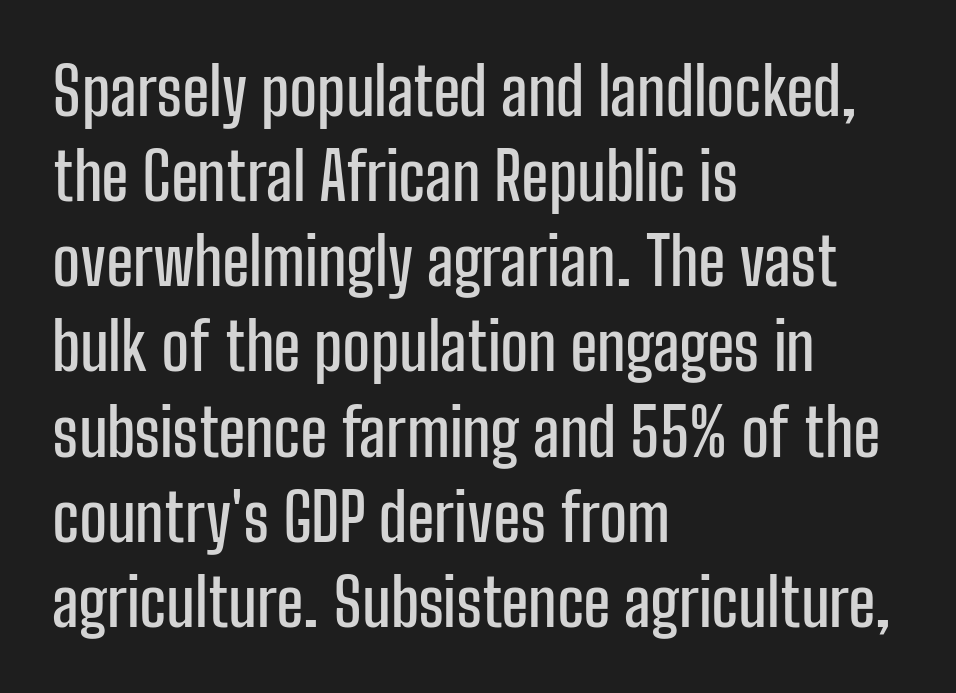
The image shows 65 px condensed sans-serif type, upright; set left-aligned, normal line spacing (1.31x), normal letter spacing, not underlined; low stroke contrast and a medium x-height.
